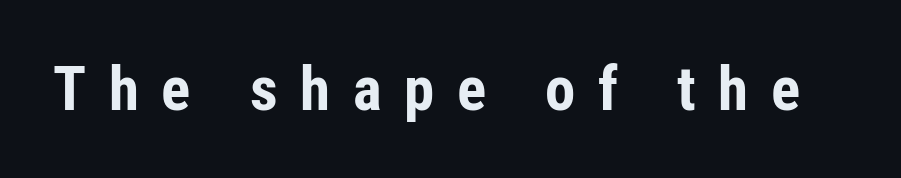
{"serif": "no", "italic": "no", "bold": "yes", "weight": "bold", "width": "condensed", "stroke_contrast": "low", "x_height": "medium", "monospaced": "no", "underline": "no", "letter_spacing": "wide", "letter_spacing_em": 0.37, "glyph_px": 61}
